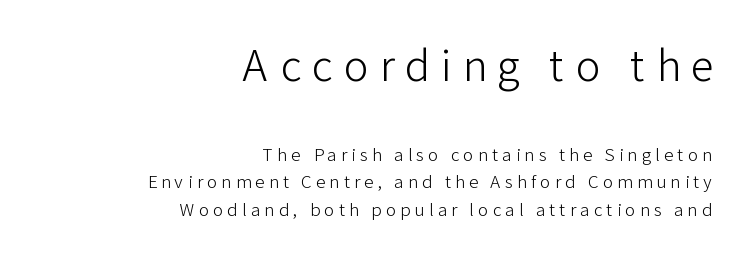
Q: Is the text bold? A: No.
Q: Is the text italic (slanted)? A: No, it is upright.
Q: Is the typeface a serif or a sans-serif typeface? A: Sans-serif.
Q: Is the text underlined? A: No.
Q: How is the paragraph aligned? A: Right-aligned.
Q: Is the spacing between letters normal or unusually wide? A: Unusually wide.
Q: Is the spacing between lines tight, normal or loose? A: Normal.
Q: Which block of text is set in a larger size, the first (top) or the second (bottom)? A: The first (top) one.
Q: Width (condensed, normal, or wide)? A: Normal.
Q: Stroke contrast? A: Low.
Q: x-height? A: Medium.
Q: Monospaced? A: No.
